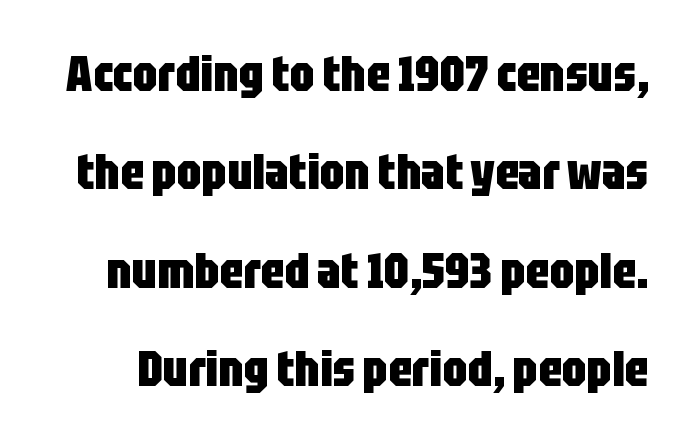
{"serif": "no", "italic": "no", "bold": "yes", "weight": "heavy", "width": "condensed", "stroke_contrast": "low", "x_height": "large", "monospaced": "no", "underline": "no", "line_spacing": "loose", "line_spacing_ratio": 2.01, "letter_spacing": "normal", "letter_spacing_em": 0.0, "glyph_px": 49}
